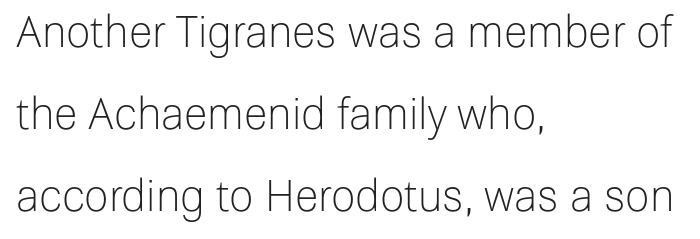
{"serif": "no", "italic": "no", "bold": "no", "weight": "light", "width": "normal", "stroke_contrast": "low", "x_height": "medium", "monospaced": "no", "underline": "no", "align": "left", "line_spacing": "loose", "line_spacing_ratio": 1.91, "letter_spacing": "normal", "letter_spacing_em": 0.0, "glyph_px": 43}
